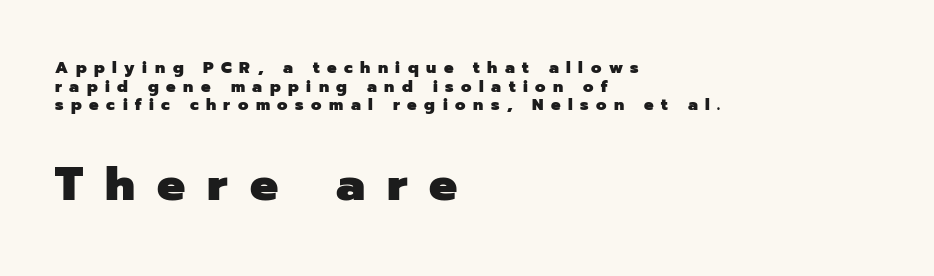
Q: Is the text bold? A: Yes.
Q: Is the text italic (slanted)? A: No, it is upright.
Q: Is the typeface a serif or a sans-serif typeface? A: Sans-serif.
Q: Is the text underlined? A: No.
Q: How is the paragraph aligned? A: Left-aligned.
Q: Is the spacing between letters normal or unusually wide? A: Unusually wide.
Q: Which block of text is set in a larger size, the first (top) or the second (bottom)? A: The second (bottom) one.
Q: Width (condensed, normal, or wide)? A: Normal.
Q: Stroke contrast? A: Low.
Q: x-height? A: Medium.
Q: Monospaced? A: No.
